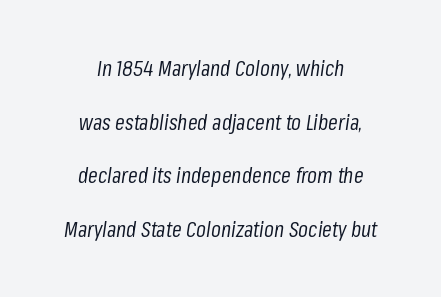
The image shows 22 px text type, italic (leaning right); set centered, loose line spacing (2.44x), normal letter spacing, not underlined.
